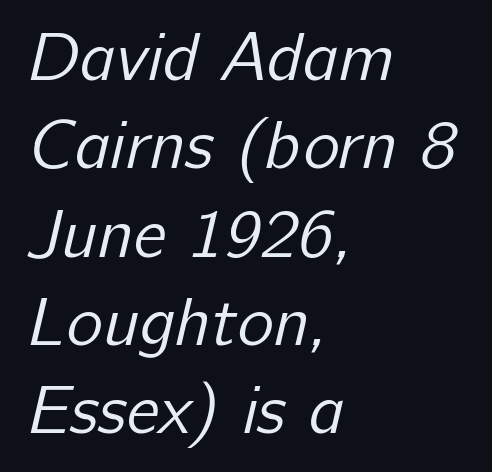
Q: Is the text bold? A: No.
Q: Is the typeface a serif or a sans-serif typeface? A: Sans-serif.
Q: Is the text underlined? A: No.
Q: How is the paragraph aligned? A: Left-aligned.
Q: Is the spacing between letters normal or unusually wide? A: Normal.
Q: Is the spacing between lines tight, normal or loose? A: Normal.
Q: Width (condensed, normal, or wide)? A: Normal.
Q: Stroke contrast? A: Low.
Q: x-height? A: Medium.
Q: Monospaced? A: No.
